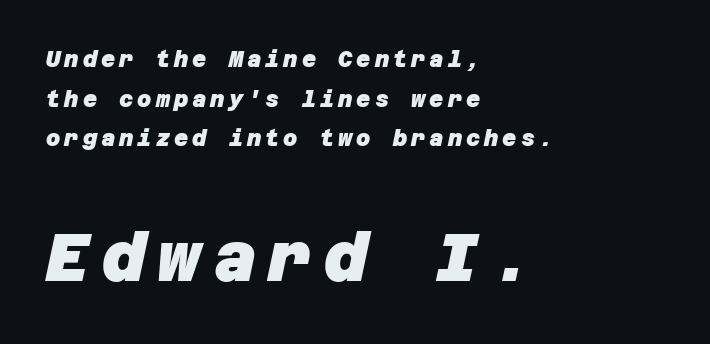
{"serif": "no", "bold": "yes", "weight": "heavy", "width": "normal", "stroke_contrast": "low", "x_height": "large", "underline": "no", "align": "left", "line_spacing_ratio": 1.8, "larger_block": "second", "size_ratio": 3.05, "glyph_px": 67}
